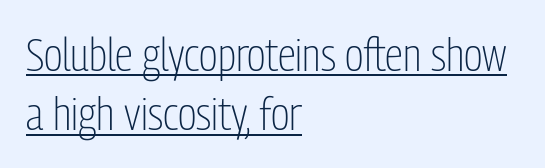
{"serif": "no", "italic": "no", "bold": "no", "weight": "light", "width": "condensed", "stroke_contrast": "low", "x_height": "medium", "monospaced": "no", "underline": "yes", "align": "left", "line_spacing": "normal", "line_spacing_ratio": 1.29, "letter_spacing": "normal", "letter_spacing_em": 0.0, "glyph_px": 46}
